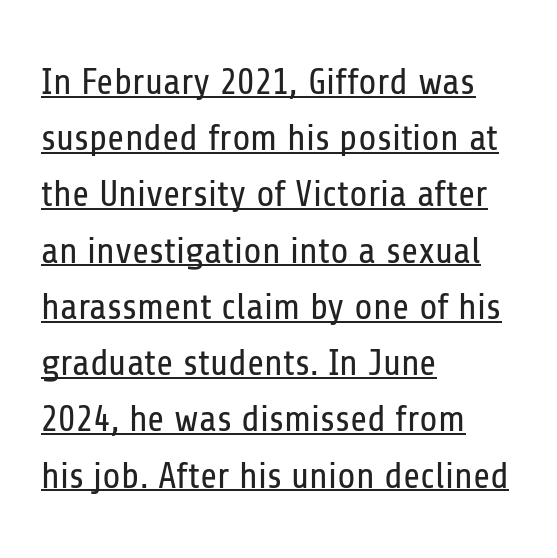
{"serif": "no", "italic": "no", "bold": "no", "weight": "regular", "width": "condensed", "stroke_contrast": "low", "x_height": "medium", "monospaced": "no", "underline": "yes", "align": "left", "line_spacing": "normal", "line_spacing_ratio": 1.52, "letter_spacing": "normal", "letter_spacing_em": 0.0, "glyph_px": 37}
